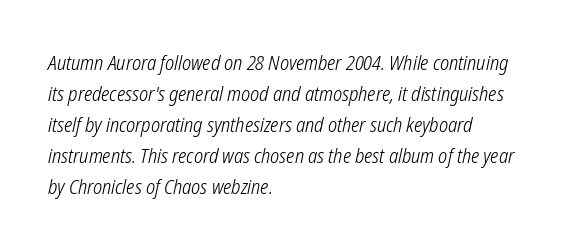
Q: Is the text bold? A: No.
Q: Is the text italic (slanted)? A: Yes, it leans right by about 12 degrees.
Q: Is the text underlined? A: No.
Q: How is the paragraph aligned? A: Left-aligned.
Q: Is the spacing between letters normal or unusually wide? A: Normal.
Q: Is the spacing between lines tight, normal or loose? A: Normal.
